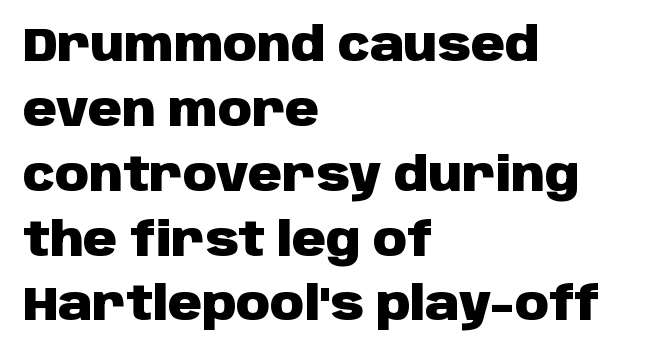
This sample is left-justified, so line endings fall wherever the words run out. Beneath every word, the page is bare. Here the glyphs are tracked normally, forming tight word shapes. The lines sit at an ordinary, default distance from one another.
